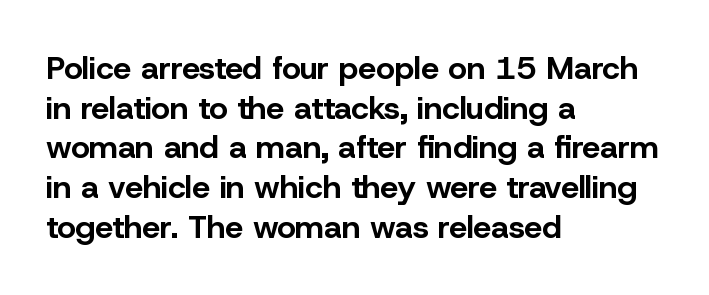
Q: Is the text bold? A: Yes.
Q: Is the text italic (slanted)? A: No, it is upright.
Q: Is the typeface a serif or a sans-serif typeface? A: Sans-serif.
Q: Is the text underlined? A: No.
Q: How is the paragraph aligned? A: Left-aligned.
Q: Is the spacing between letters normal or unusually wide? A: Normal.
Q: Width (condensed, normal, or wide)? A: Normal.
Q: Stroke contrast? A: Low.
Q: x-height? A: Medium.
Q: Monospaced? A: No.
